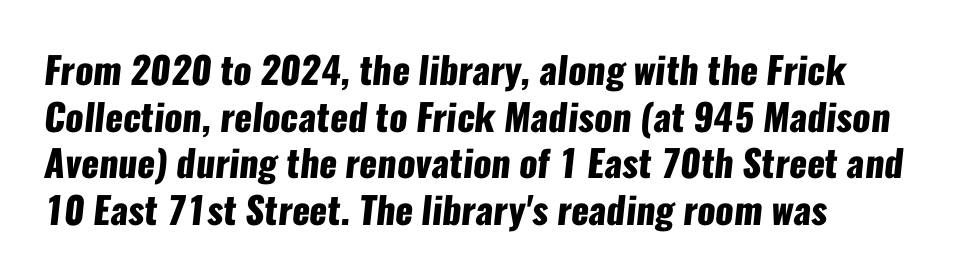
The image shows 37 px heavy, condensed sans-serif type; set normal line spacing (1.26x), normal letter spacing, not underlined; low stroke contrast and a medium x-height.
